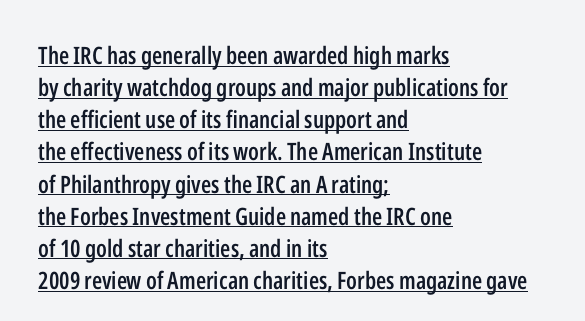
{"italic": "no", "bold": "semi", "underline": "yes", "align": "left", "line_spacing": "normal", "line_spacing_ratio": 1.34, "letter_spacing": "normal", "letter_spacing_em": 0.0, "glyph_px": 24}
